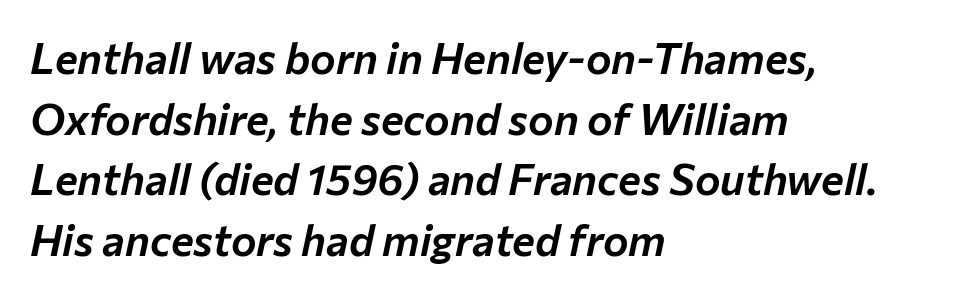
The image shows 43 px text type, italic (leaning right); set left-aligned, normal line spacing (1.41x), normal letter spacing, not underlined; low stroke contrast and a medium x-height.
